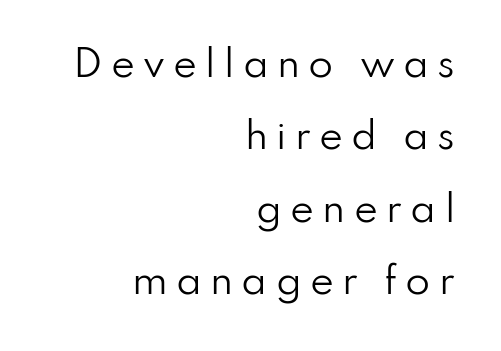
The image shows 36 px regular-weight sans-serif type, upright; set right-aligned, loose line spacing (2.01x), unusually wide letter spacing (+0.23 em), not underlined; low stroke contrast and a small x-height.
